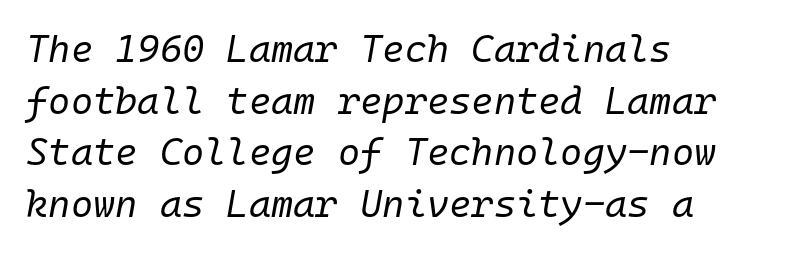
Look at the tracking — it's just the regular setting, nothing added. Leftover space on each line is placed entirely after the last word. The passage shown is typed in a monospace face where columns stay perfectly aligned. Just letters on the line, the space beneath them empty. These lines sit exactly where default settings would place them.
